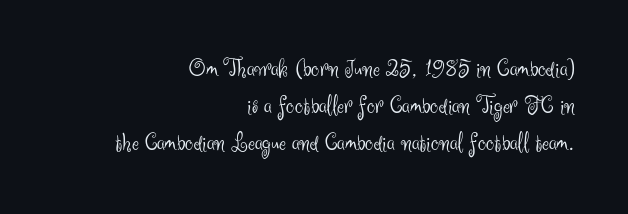
{"italic": "no", "bold": "no", "underline": "no", "align": "right", "line_spacing": "normal", "line_spacing_ratio": 1.43, "letter_spacing": "normal", "letter_spacing_em": 0.0, "glyph_px": 26}
